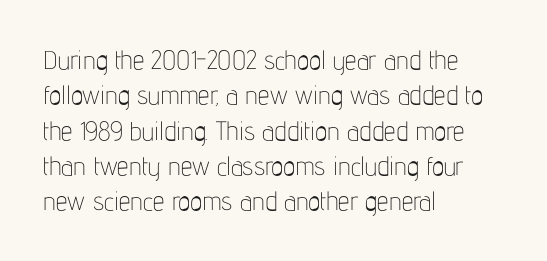
Q: Is the text bold? A: No.
Q: Is the text italic (slanted)? A: No, it is upright.
Q: Is the text underlined? A: No.
Q: How is the paragraph aligned? A: Left-aligned.
Q: Is the spacing between letters normal or unusually wide? A: Normal.
Q: Is the spacing between lines tight, normal or loose? A: Normal.
